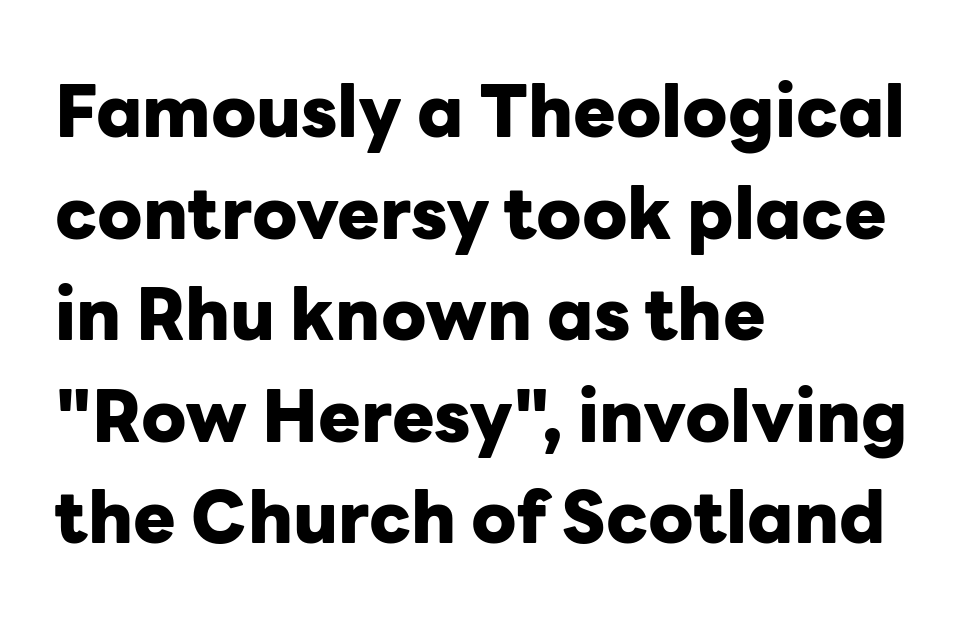
{"serif": "no", "italic": "no", "bold": "yes", "weight": "heavy", "width": "normal", "stroke_contrast": "low", "x_height": "medium", "monospaced": "no", "underline": "no", "align": "left", "line_spacing": "normal", "line_spacing_ratio": 1.43, "letter_spacing": "normal", "letter_spacing_em": 0.0, "glyph_px": 71}
